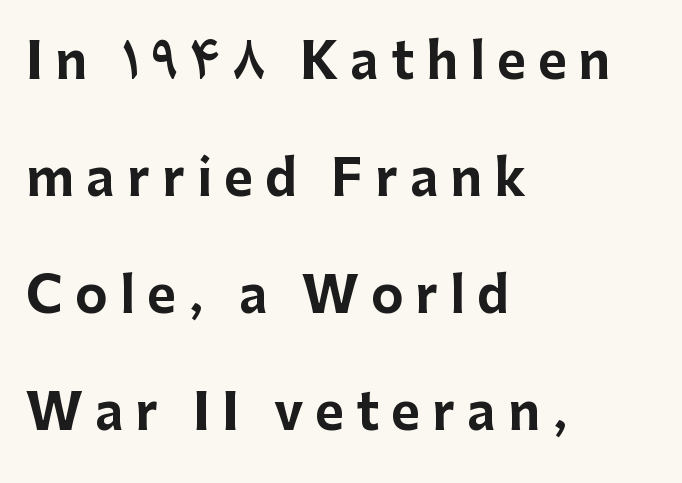
{"serif": "no", "italic": "no", "bold": "yes", "weight": "bold", "width": "normal", "stroke_contrast": "low", "x_height": "medium", "monospaced": "no", "underline": "no", "align": "left", "line_spacing": "loose", "line_spacing_ratio": 2.39, "letter_spacing": "wide", "letter_spacing_em": 0.25, "glyph_px": 49}
